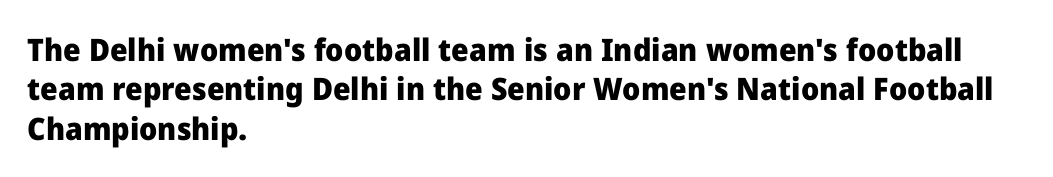
Q: Is the text bold? A: Yes.
Q: Is the text italic (slanted)? A: No, it is upright.
Q: Is the typeface a serif or a sans-serif typeface? A: Sans-serif.
Q: Is the text underlined? A: No.
Q: How is the paragraph aligned? A: Left-aligned.
Q: Is the spacing between letters normal or unusually wide? A: Normal.
Q: Is the spacing between lines tight, normal or loose? A: Normal.
Q: Width (condensed, normal, or wide)? A: Normal.
Q: Stroke contrast? A: Low.
Q: x-height? A: Medium.
Q: Monospaced? A: No.
